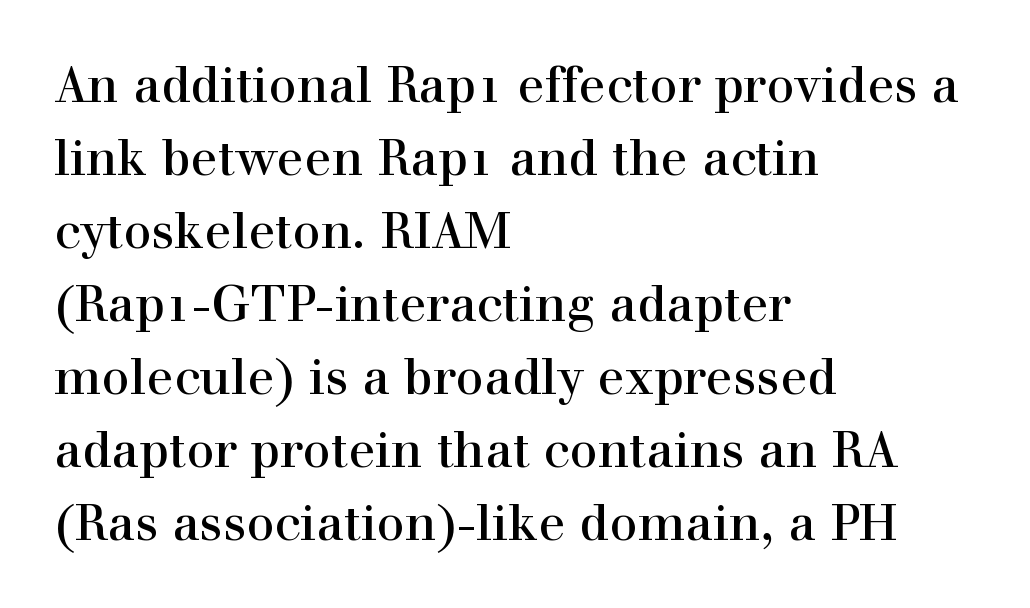
{"serif": "yes", "italic": "no", "width": "normal", "x_height": "medium", "monospaced": "no", "underline": "no", "align": "left", "line_spacing": "normal", "line_spacing_ratio": 1.46, "letter_spacing": "normal", "letter_spacing_em": 0.0, "glyph_px": 50}
